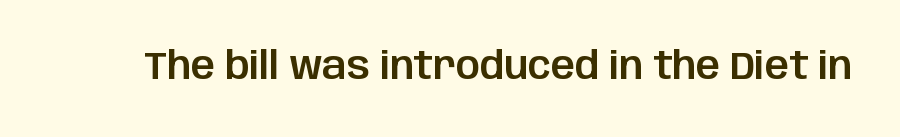
{"serif": "no", "italic": "no", "width": "normal", "stroke_contrast": "low", "x_height": "large", "monospaced": "no", "underline": "no", "letter_spacing": "normal", "letter_spacing_em": 0.0, "glyph_px": 38}
